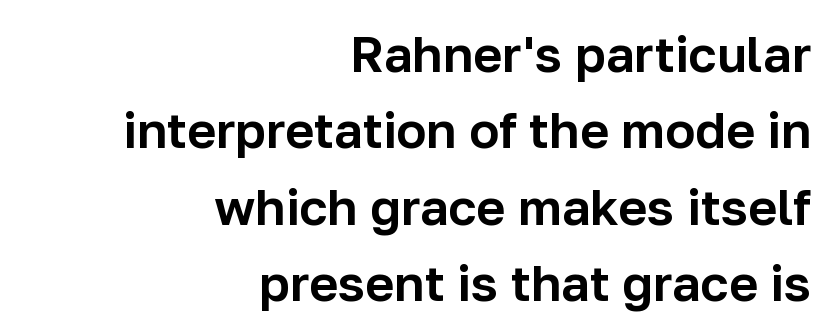
Tracking value appears to be zero — textbook default spacing. The string is rendered with underlining switched off. A typesetter would mark this as roman, not italic. The text was rendered using a sans face with plain stroke endings. Varying glyph widths throughout — classic text-font behaviour. Alignment: flush right.
